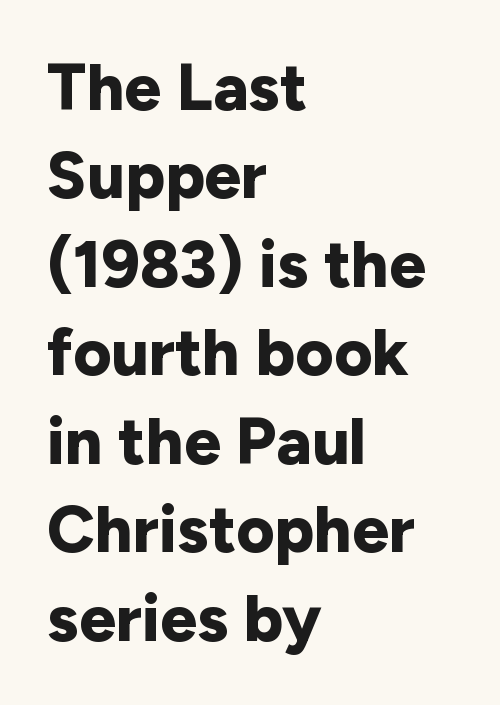
Varying glyph widths throughout — classic text-font behaviour. Notice how the stems are strictly vertical — no italics here. Line spacing here is normal. Set as a true bold cut, around the 700 mark. These lines are set flush left with a ragged right edge. Descender tails drop into unmarked territory.
